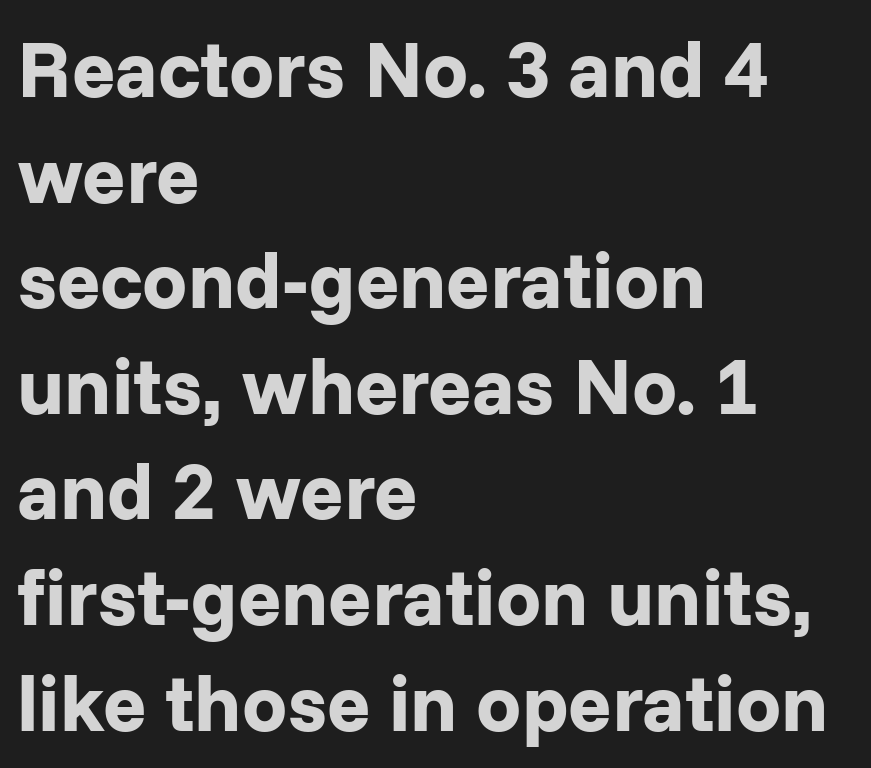
The image shows 80 px bold sans-serif type, upright; set left-aligned, normal line spacing (1.32x), normal letter spacing, not underlined; low stroke contrast and a medium x-height.
